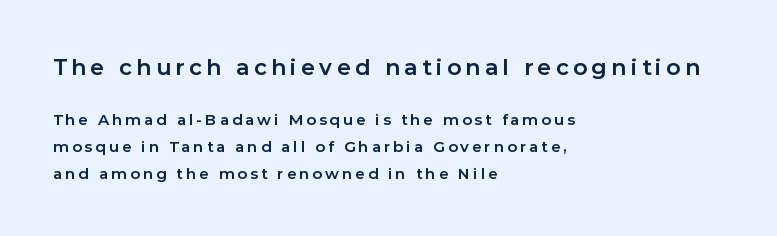
{"italic": "no", "bold": "yes", "underline": "no", "align": "left", "line_spacing_ratio": 1.79, "letter_spacing": "wide", "letter_spacing_em": 0.2, "larger_block": "first", "size_ratio": 1.47, "glyph_px": 22}
